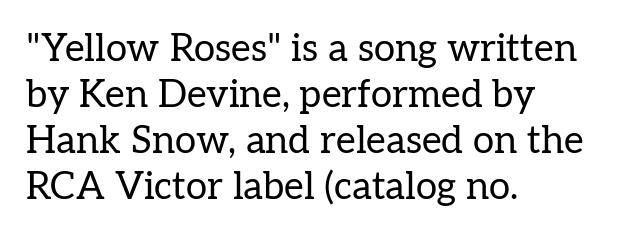
Font category for this specimen: serif. Short and long lines alike share a common starting point at left. A clean baseline with only descenders dipping below it. What stands out about the letter spacing? Nothing — it is the standard amount. The letters advance in unequal steps, a hallmark of proportional type.
